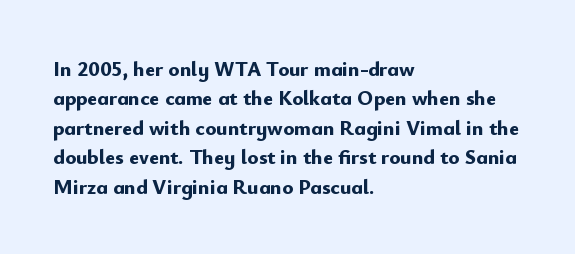
{"italic": "no", "bold": "yes", "underline": "no", "align": "left", "line_spacing": "normal", "line_spacing_ratio": 1.4, "letter_spacing": "normal", "letter_spacing_em": 0.0, "glyph_px": 21}
